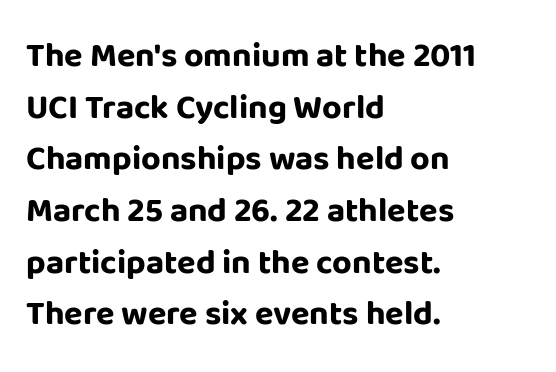
The tracking reads as untouched default to a designer's eye. Descenders are the only things crossing below the line. The rendering anchors every line to the left-hand side. Is there any slant? The stems are plumb.
